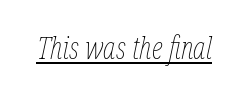
The image shows 31 px thin, condensed type, italic (leaning right); set normal letter spacing, underlined; low stroke contrast and a medium x-height.
